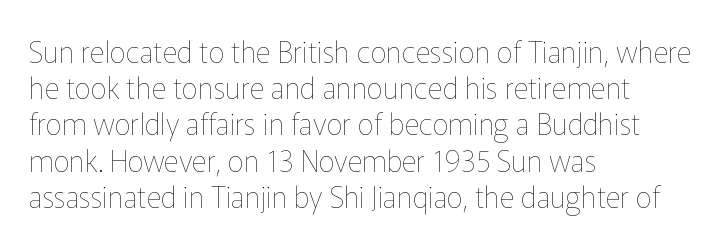
{"italic": "no", "bold": "no", "weight": "thin", "width": "normal", "stroke_contrast": "low", "x_height": "medium", "monospaced": "no", "underline": "no", "align": "left", "line_spacing": "normal", "line_spacing_ratio": 1.25, "letter_spacing": "normal", "letter_spacing_em": 0.0, "glyph_px": 29}
